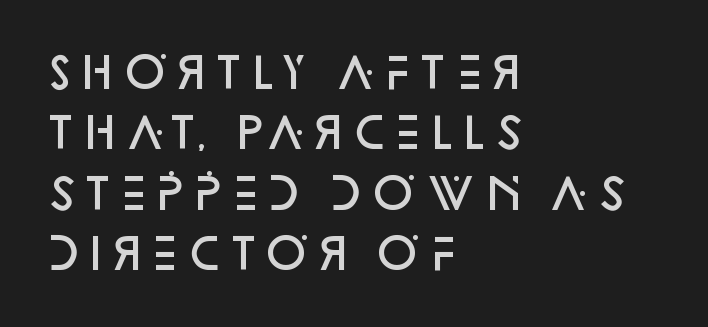
{"serif": "no", "italic": "no", "bold": "semi", "weight": "semibold", "width": "normal", "stroke_contrast": "low", "x_height": "large", "monospaced": "no", "underline": "no", "align": "left", "line_spacing": "normal", "line_spacing_ratio": 1.44, "letter_spacing": "normal", "letter_spacing_em": 0.0, "glyph_px": 42}
